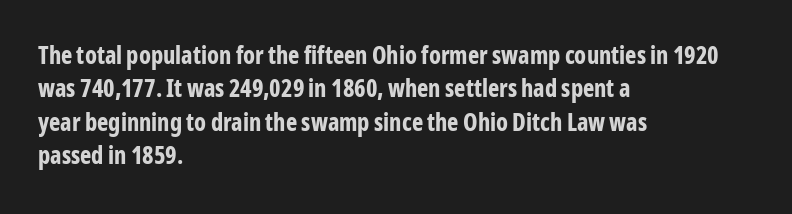
You can tell it's not italic because the verticals are truly vertical. Descender tails drop into unmarked territory. Baseline-to-baseline distance is the conventional proportion of letter height. Nobody touched the tracking dial on this one. Thick stems and heavy bowls — unmistakably bold. One-word summary of the alignment: left.
